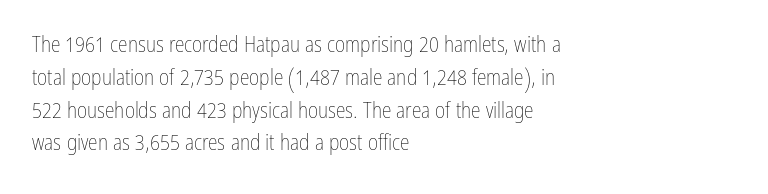
Descender tails drop into unmarked territory. Vertically, the passage feels balanced, rows spaced as you'd expect. The typesetter chose a ragged-right arrangement here. The typography opts for an upright posture over an oblique one. The rendering keeps characters at their native spacing. Stroke mass is kept to a normal reading level or below.
